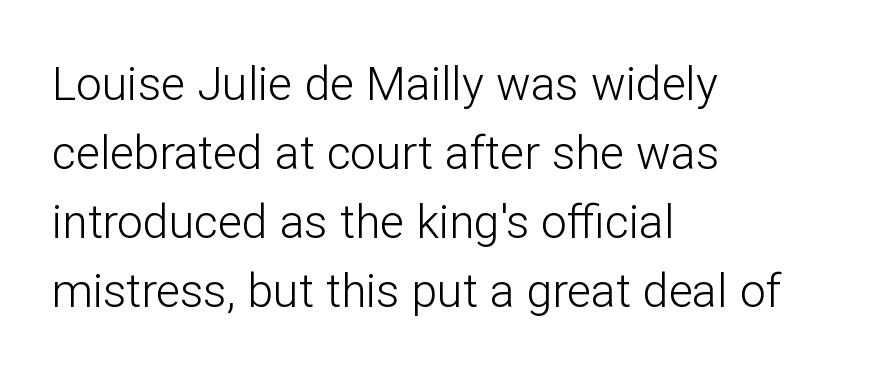
The baseline area is clear. Nothing heavy about these letters — not bold at all. Varying glyph widths throughout — classic text-font behaviour. Regarding serifs, this sample does without them.
